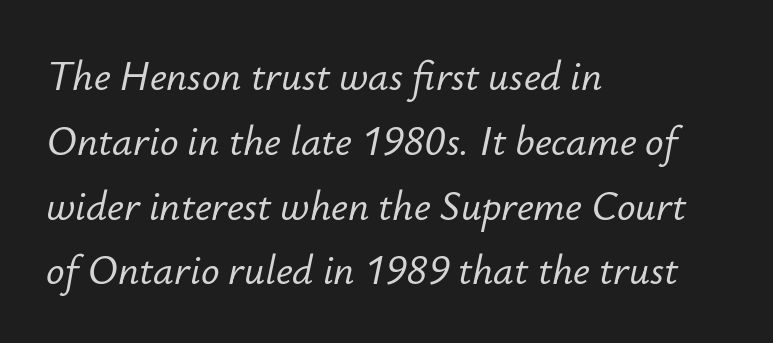
The image shows 41 px text type, italic (leaning right); set left-aligned, normal line spacing (1.58x), normal letter spacing, not underlined; low stroke contrast and a small x-height.
